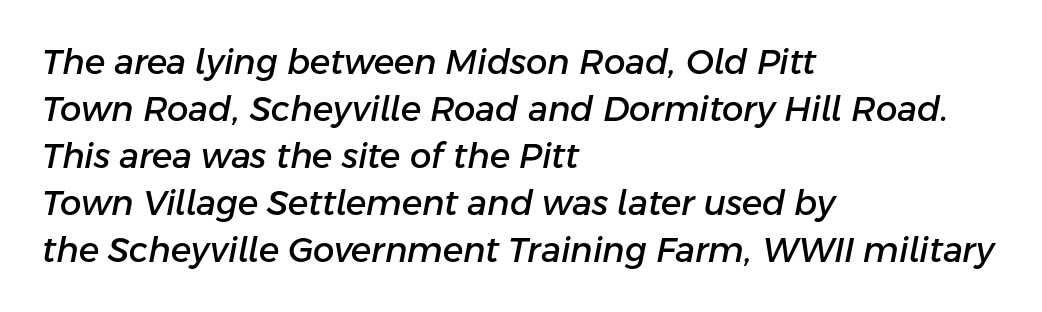
The image shows 34 px text type, italic (leaning right); set left-aligned, normal line spacing (1.38x), normal letter spacing, not underlined; low stroke contrast and a medium x-height.
